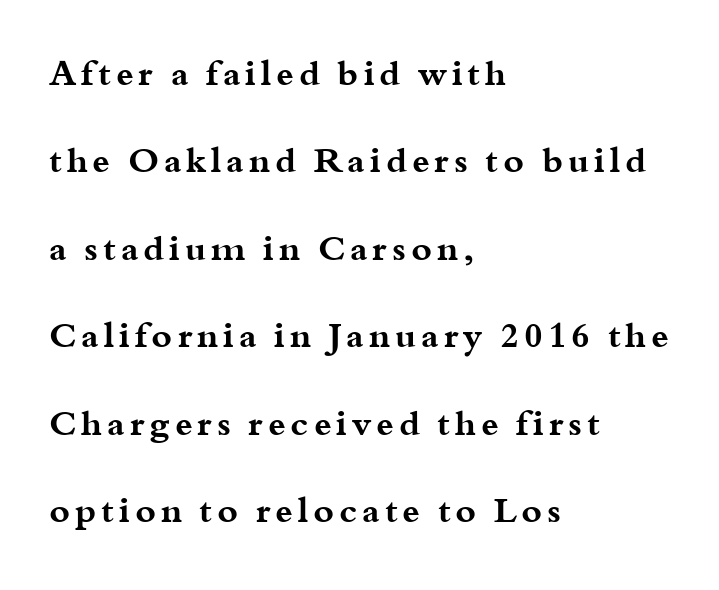
This sample has the flowing, uneven cadence of proportional lettering. Widely set lines give the paragraph a tall, airy silhouette. A bare baseline throughout the passage. Designer's note — italics off, roman on. Font category for this specimen: serif. Typographic density is high because the face is bold.
